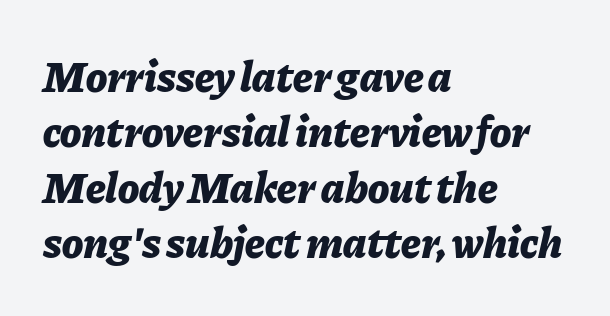
{"italic": "yes", "lean": "right", "slant_degrees": 11, "bold": "yes", "weight": "bold", "width": "normal", "stroke_contrast": "low", "x_height": "medium", "monospaced": "no", "underline": "no", "align": "left", "line_spacing": "normal", "line_spacing_ratio": 1.26, "letter_spacing": "normal", "letter_spacing_em": 0.0, "glyph_px": 44}
